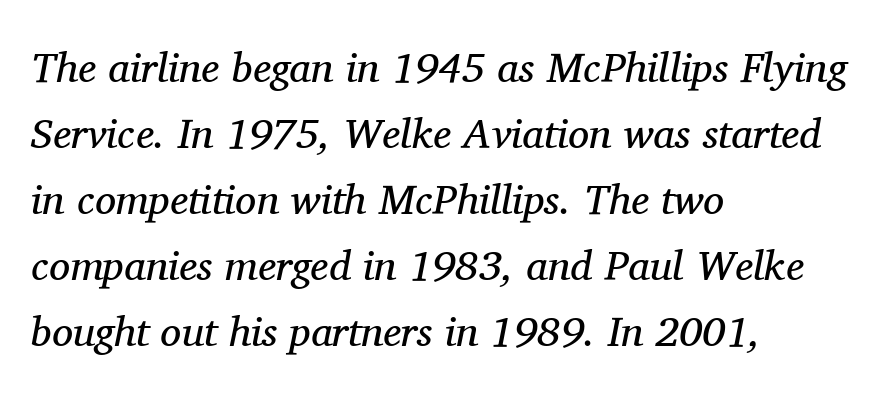
{"serif": "yes", "italic": "yes", "lean": "right", "slant_degrees": 11, "bold": "no", "weight": "regular", "width": "normal", "stroke_contrast": "medium", "x_height": "medium", "monospaced": "no", "underline": "no", "align": "left", "line_spacing": "normal", "line_spacing_ratio": 1.57, "letter_spacing": "normal", "letter_spacing_em": 0.0, "glyph_px": 42}
